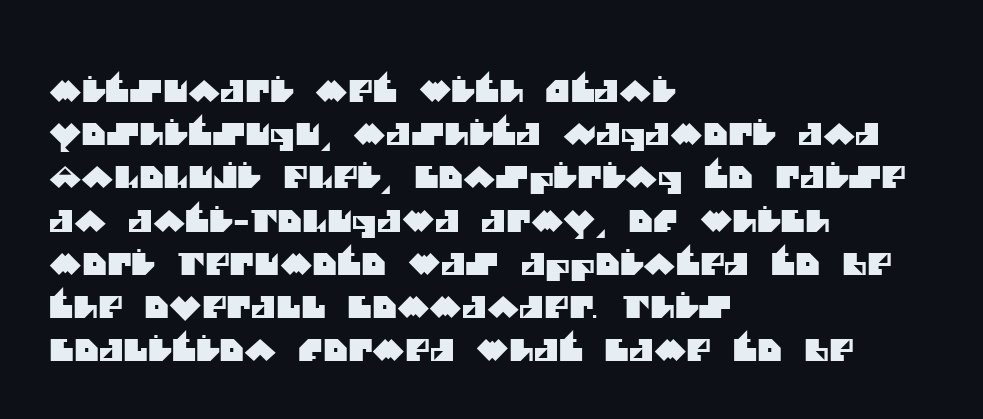
Do the characters align in a grid? No, the font is proportional. The strip under each line holds only bare page. Font category for this specimen: sans-serif. The gaps between neighbouring characters are ordinary and unremarkable. This sample keeps an unexceptional amount of space between lines.
